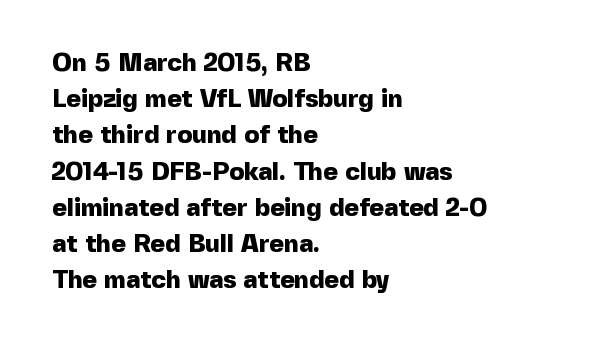
{"italic": "no", "bold": "yes", "underline": "no", "align": "left", "line_spacing": "normal", "line_spacing_ratio": 1.45, "letter_spacing": "normal", "letter_spacing_em": 0.0, "glyph_px": 25}
